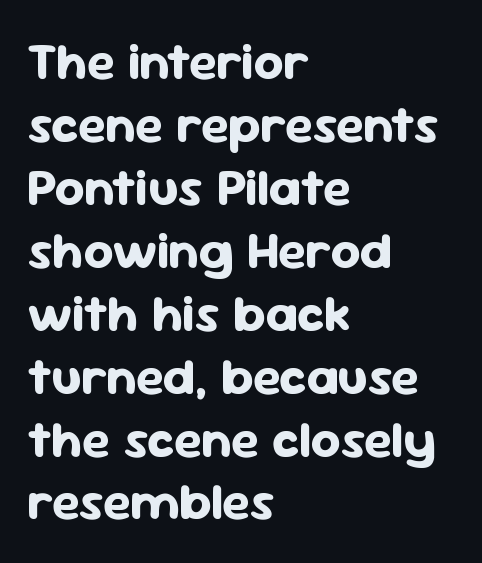
All the whitespace from short lines collects on the right. Heavy-handed strokes throughout: this text is bold. Does the lettering tilt? It doesn't — this is upright. The face used here is a sans, in the tradition of grotesques and geometrics. The face used here is proportionally spaced, like ordinary book or web type. Tracking here is standard; glyphs follow each other at the usual distance.
